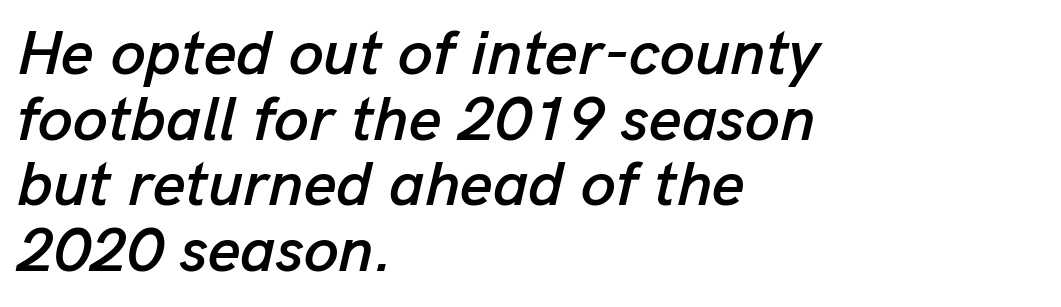
The image shows 63 px text type, italic (leaning right); set left-aligned, tight line spacing (1.04x), normal letter spacing, not underlined; low stroke contrast and a medium x-height.
